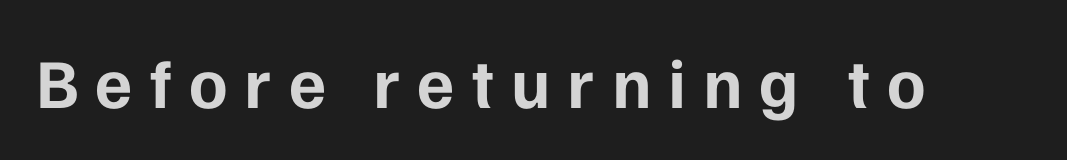
Q: Is the text bold? A: Yes.
Q: Is the text italic (slanted)? A: No, it is upright.
Q: Is the typeface a serif or a sans-serif typeface? A: Sans-serif.
Q: Is the text underlined? A: No.
Q: Is the spacing between letters normal or unusually wide? A: Unusually wide.
Q: Width (condensed, normal, or wide)? A: Normal.
Q: Stroke contrast? A: Low.
Q: x-height? A: Medium.
Q: Monospaced? A: No.
